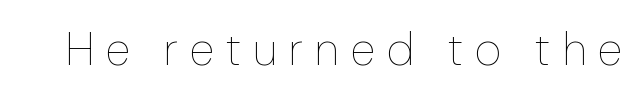
Q: Is the text bold? A: No.
Q: Is the text italic (slanted)? A: No, it is upright.
Q: Is the text underlined? A: No.
Q: Is the spacing between letters normal or unusually wide? A: Unusually wide.
Q: Width (condensed, normal, or wide)? A: Condensed.
Q: Stroke contrast? A: Low.
Q: x-height? A: Medium.
Q: Monospaced? A: No.
